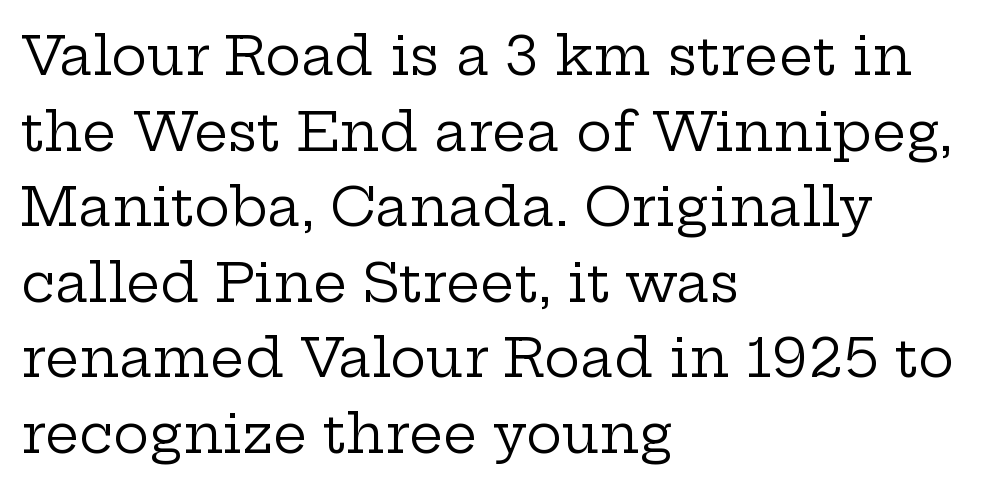
Q: Is the text bold? A: No.
Q: Is the text italic (slanted)? A: No, it is upright.
Q: Is the typeface a serif or a sans-serif typeface? A: Serif.
Q: Is the text underlined? A: No.
Q: How is the paragraph aligned? A: Left-aligned.
Q: Is the spacing between letters normal or unusually wide? A: Normal.
Q: Is the spacing between lines tight, normal or loose? A: Normal.
Q: Width (condensed, normal, or wide)? A: Wide.
Q: Stroke contrast? A: Low.
Q: x-height? A: Medium.
Q: Monospaced? A: No.
